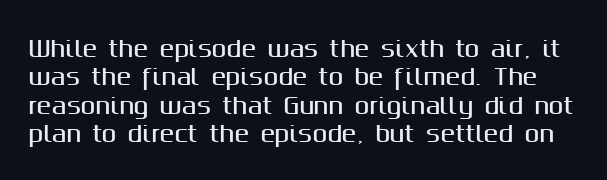
If you measured baseline to baseline, you'd find a middling distance. Glyph-to-glyph distance matches everyday printed text. Any mark beneath the type? The region is blank. Tall strokes in this sample are plumb rather than angled.
